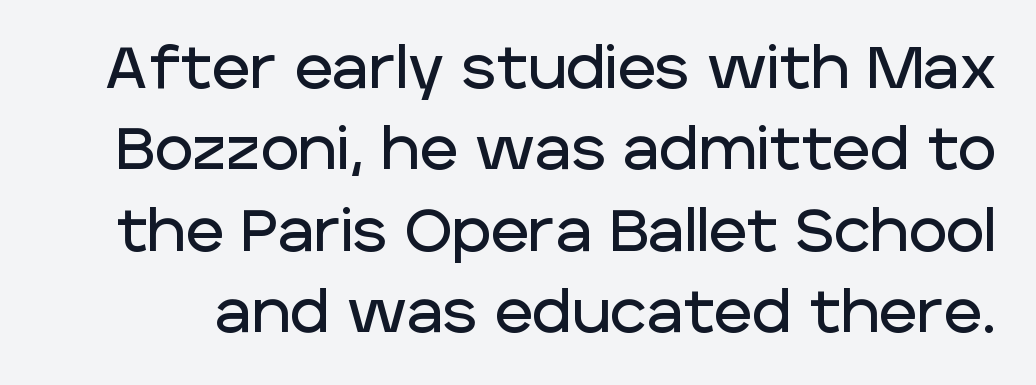
Q: Is the text italic (slanted)? A: No, it is upright.
Q: Is the typeface a serif or a sans-serif typeface? A: Sans-serif.
Q: Is the text underlined? A: No.
Q: Is the spacing between letters normal or unusually wide? A: Normal.
Q: Is the spacing between lines tight, normal or loose? A: Normal.
Q: Width (condensed, normal, or wide)? A: Normal.
Q: Stroke contrast? A: Low.
Q: x-height? A: Large.
Q: Monospaced? A: No.
